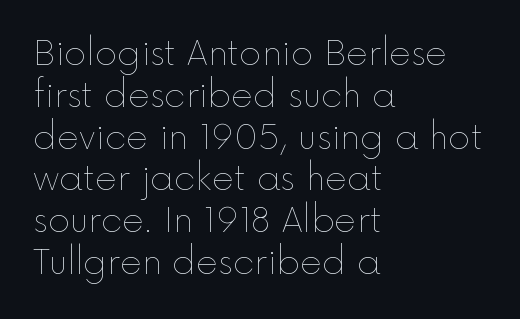
Q: Is the text bold? A: No.
Q: Is the text italic (slanted)? A: No, it is upright.
Q: Is the text underlined? A: No.
Q: How is the paragraph aligned? A: Left-aligned.
Q: Is the spacing between letters normal or unusually wide? A: Normal.
Q: Width (condensed, normal, or wide)? A: Normal.
Q: x-height? A: Medium.
Q: Monospaced? A: No.
